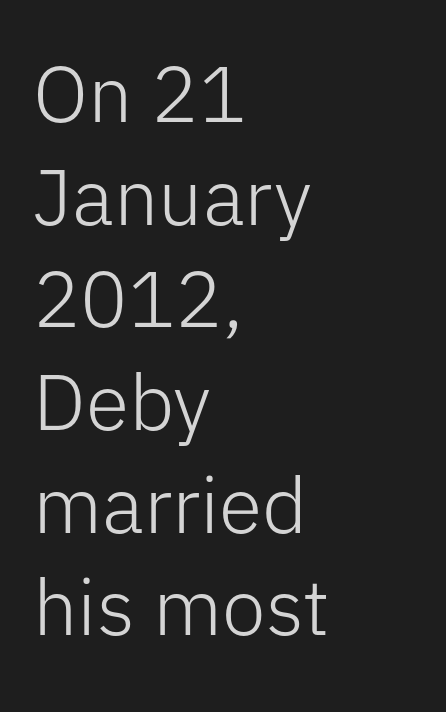
The image shows 79 px light sans-serif type, upright; set left-aligned, normal line spacing (1.3x), normal letter spacing, not underlined; low stroke contrast and a medium x-height.
